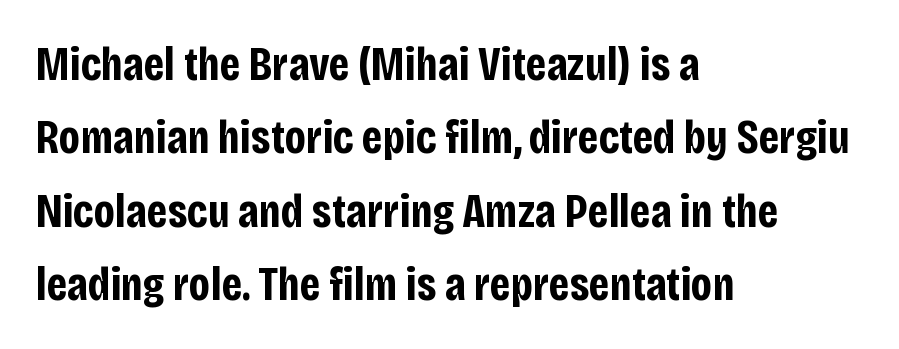
The image shows 47 px bold, condensed sans-serif type, upright; set left-aligned, normal line spacing (1.56x), normal letter spacing, not underlined; low stroke contrast and a large x-height.
